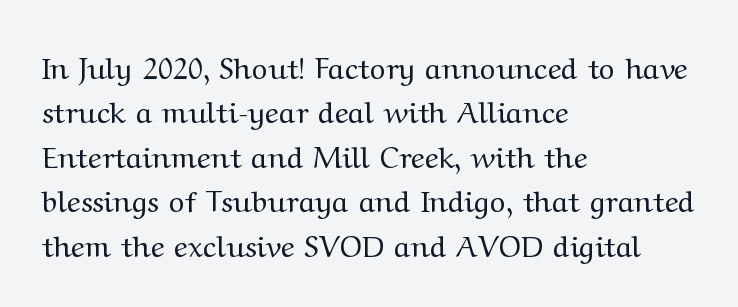
{"serif": "yes", "italic": "no", "bold": "no", "weight": "regular", "width": "wide", "stroke_contrast": "medium", "x_height": "medium", "monospaced": "no", "underline": "no", "align": "left", "line_spacing": "normal", "line_spacing_ratio": 1.48, "letter_spacing": "normal", "letter_spacing_em": 0.0, "glyph_px": 30}
